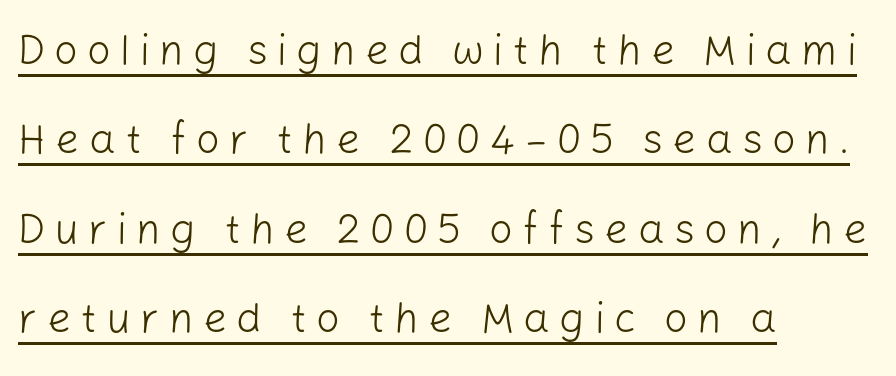
The image shows 42 px light sans-serif type, upright; set left-aligned, loose line spacing (2.13x), unusually wide letter spacing (+0.22 em), underlined; low stroke contrast and a medium x-height.
